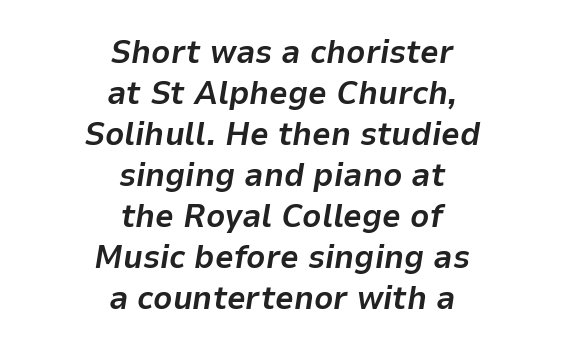
The text block is weighted toward neither margin, spreading evenly from the middle. Spacing verdict: proportional, widths tailored to each character. The baseline area is clear. Every letter is thick-stroked: bold, no question. Style check: oblique. Is the letter spacing exaggerated? No — it looks like the ordinary default.
